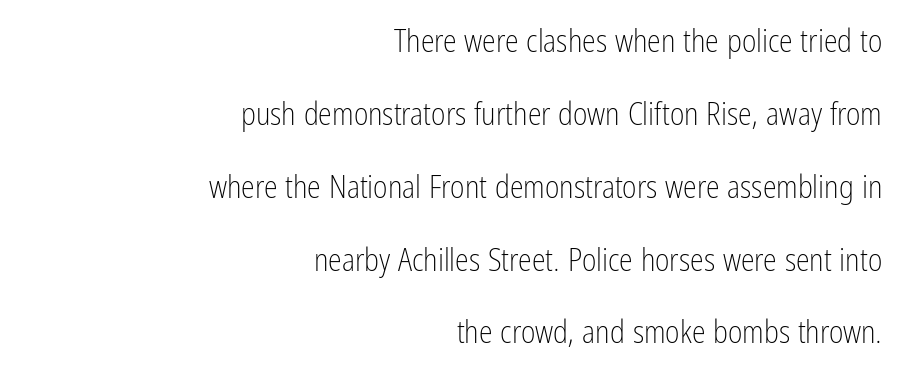
The image shows 31 px light, condensed sans-serif type, upright; set right-aligned, loose line spacing (2.35x), normal letter spacing, not underlined; low stroke contrast and a medium x-height.
